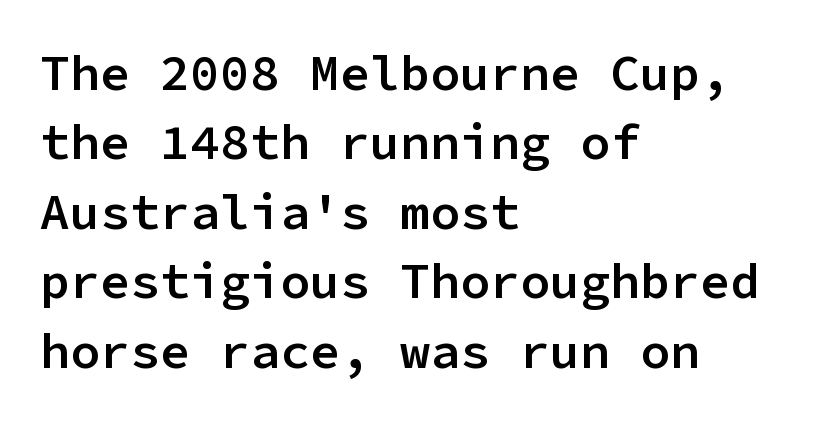
The image shows 50 px semibold sans-serif type, upright, monospaced; set left-aligned, normal line spacing (1.39x), normal letter spacing, not underlined; low stroke contrast and a medium x-height.
